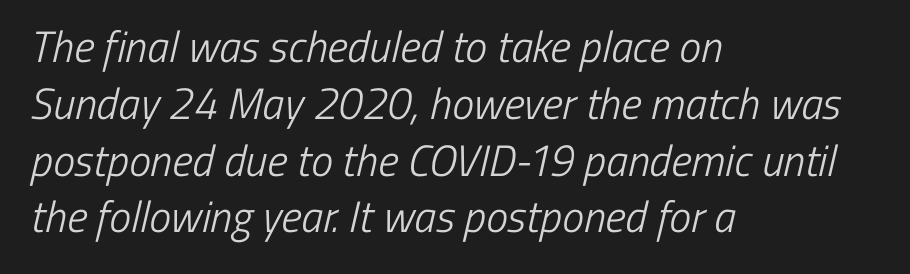
{"serif": "no", "bold": "no", "weight": "light", "width": "condensed", "stroke_contrast": "low", "x_height": "medium", "monospaced": "no", "underline": "no", "align": "left", "line_spacing": "normal", "line_spacing_ratio": 1.29, "letter_spacing": "normal", "letter_spacing_em": 0.0, "glyph_px": 44}
